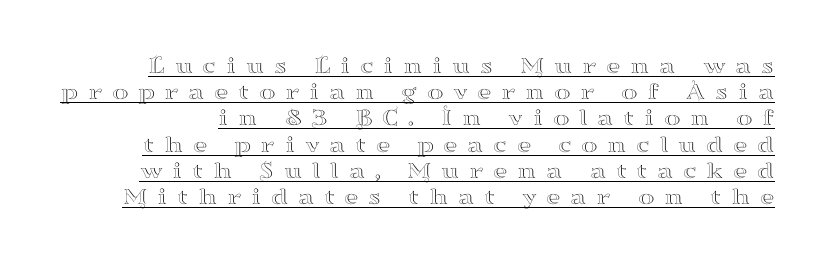
The tracking jumps out immediately: characters are airy and widely separated. If you measured baseline to baseline, you'd find a short distance. In designer terms, the underline attribute is active on this setting. Posture: upright roman.
